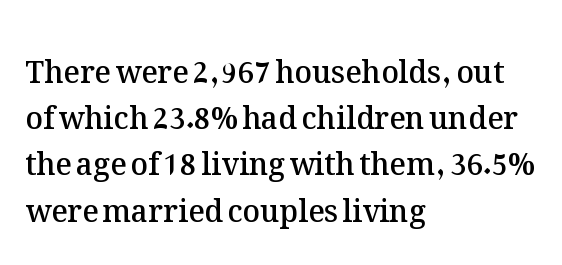
Q: Is the text bold? A: Semi-bold.
Q: Is the text italic (slanted)? A: No, it is upright.
Q: Is the text underlined? A: No.
Q: How is the paragraph aligned? A: Left-aligned.
Q: Is the spacing between letters normal or unusually wide? A: Normal.
Q: Is the spacing between lines tight, normal or loose? A: Normal.
Q: Width (condensed, normal, or wide)? A: Normal.
Q: Stroke contrast? A: Medium.
Q: x-height? A: Medium.
Q: Monospaced? A: No.
